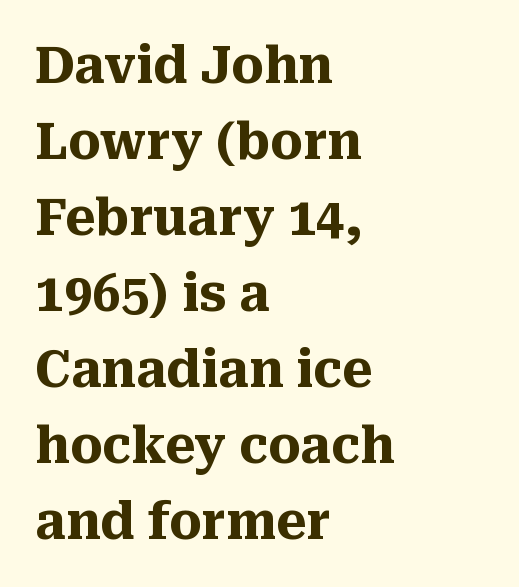
{"serif": "yes", "italic": "no", "bold": "yes", "weight": "heavy", "width": "normal", "stroke_contrast": "medium", "x_height": "medium", "monospaced": "no", "underline": "no", "align": "left", "line_spacing": "normal", "line_spacing_ratio": 1.49, "letter_spacing": "normal", "letter_spacing_em": 0.0, "glyph_px": 51}
